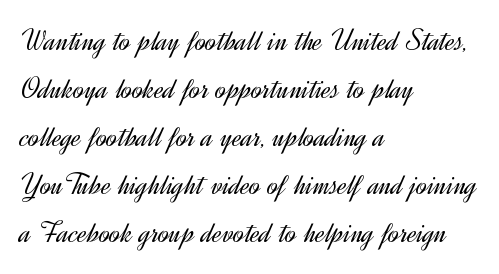
Q: Is the text bold? A: No.
Q: Is the text italic (slanted)? A: Yes.
Q: Is the typeface a serif or a sans-serif typeface? A: Sans-serif.
Q: Is the text underlined? A: No.
Q: How is the paragraph aligned? A: Left-aligned.
Q: Is the spacing between letters normal or unusually wide? A: Normal.
Q: Is the spacing between lines tight, normal or loose? A: Normal.
Q: Width (condensed, normal, or wide)? A: Normal.
Q: x-height? A: Small.
Q: Monospaced? A: No.
